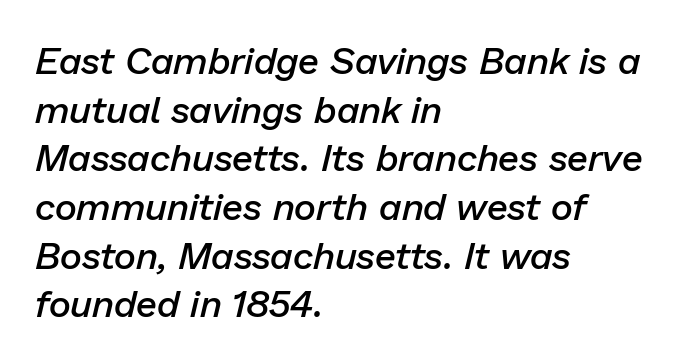
The image shows 38 px semibold type, italic (leaning right); set left-aligned, normal line spacing (1.28x), normal letter spacing, not underlined; low stroke contrast and a medium x-height.
